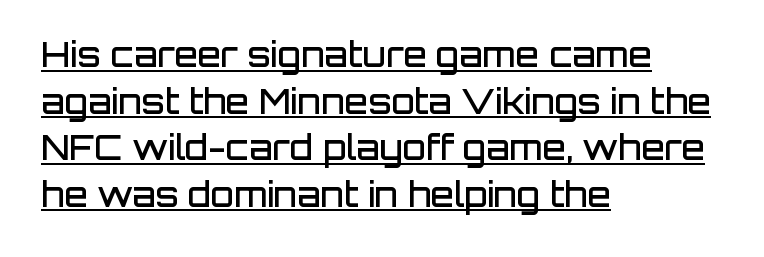
Q: Is the text bold? A: Semi-bold.
Q: Is the text italic (slanted)? A: No, it is upright.
Q: Is the typeface a serif or a sans-serif typeface? A: Sans-serif.
Q: Is the text underlined? A: Yes.
Q: How is the paragraph aligned? A: Left-aligned.
Q: Is the spacing between letters normal or unusually wide? A: Normal.
Q: Is the spacing between lines tight, normal or loose? A: Normal.
Q: Width (condensed, normal, or wide)? A: Normal.
Q: Stroke contrast? A: Low.
Q: x-height? A: Large.
Q: Monospaced? A: No.
